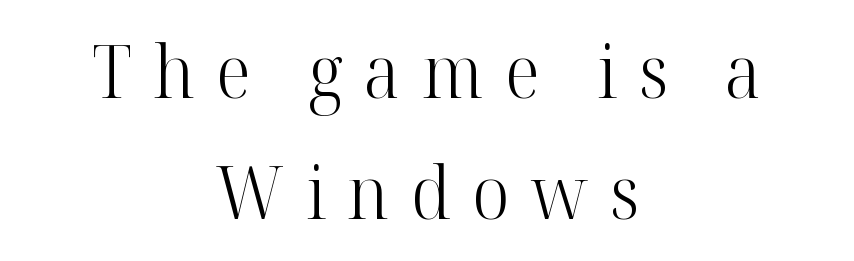
{"serif": "yes", "italic": "no", "bold": "no", "weight": "light", "width": "normal", "stroke_contrast": "high", "x_height": "medium", "monospaced": "no", "underline": "no", "align": "center", "line_spacing": "normal", "line_spacing_ratio": 1.66, "letter_spacing": "wide", "letter_spacing_em": 0.29, "glyph_px": 73}
